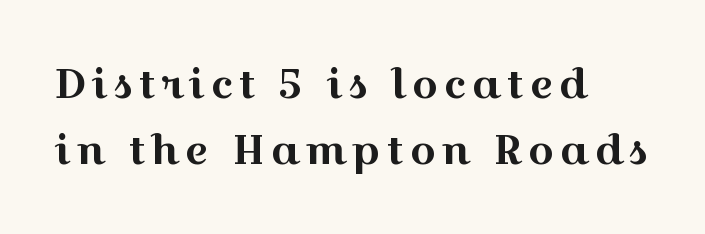
{"serif": "yes", "italic": "no", "width": "wide", "x_height": "medium", "monospaced": "no", "underline": "no", "align": "left", "line_spacing": "normal", "line_spacing_ratio": 1.61, "glyph_px": 41}
